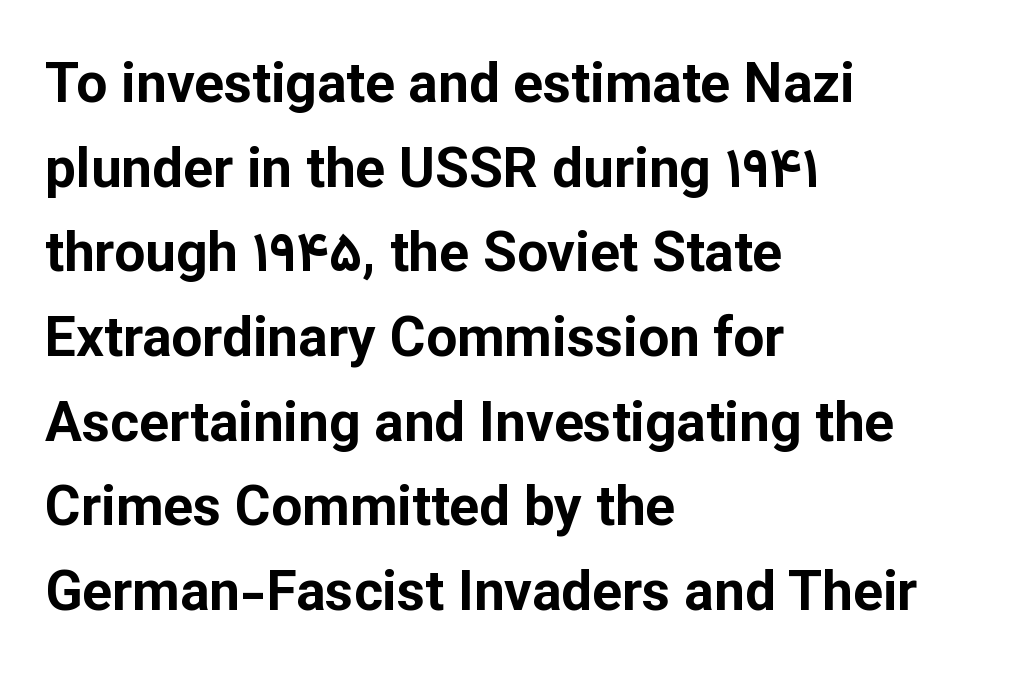
Q: Is the text bold? A: Yes.
Q: Is the text italic (slanted)? A: No, it is upright.
Q: Is the typeface a serif or a sans-serif typeface? A: Sans-serif.
Q: Is the text underlined? A: No.
Q: How is the paragraph aligned? A: Left-aligned.
Q: Is the spacing between letters normal or unusually wide? A: Normal.
Q: Is the spacing between lines tight, normal or loose? A: Normal.
Q: Width (condensed, normal, or wide)? A: Normal.
Q: Stroke contrast? A: Low.
Q: x-height? A: Medium.
Q: Monospaced? A: No.
